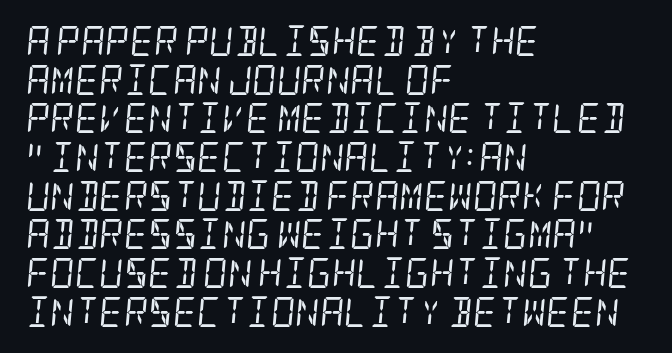
The image shows 30 px regular-weight, condensed serif type, italic (leaning right); set left-aligned, normal line spacing (1.29x), normal letter spacing, not underlined; low stroke contrast and a large x-height.
